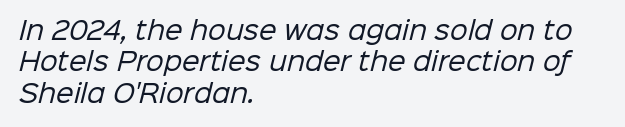
Q: Is the text bold? A: No.
Q: Is the text underlined? A: No.
Q: How is the paragraph aligned? A: Left-aligned.
Q: Is the spacing between letters normal or unusually wide? A: Normal.
Q: Is the spacing between lines tight, normal or loose? A: Normal.
